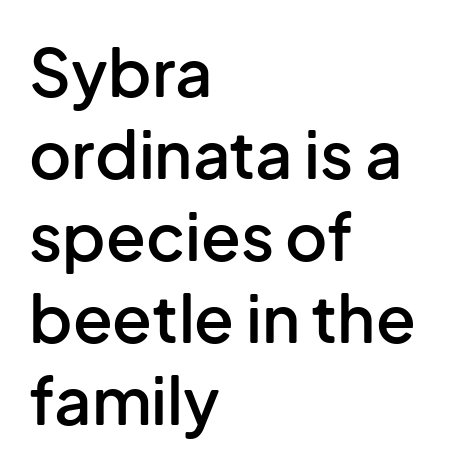
The image shows 65 px semibold sans-serif type, upright; set left-aligned, normal line spacing (1.26x), normal letter spacing, not underlined; low stroke contrast and a medium x-height.
